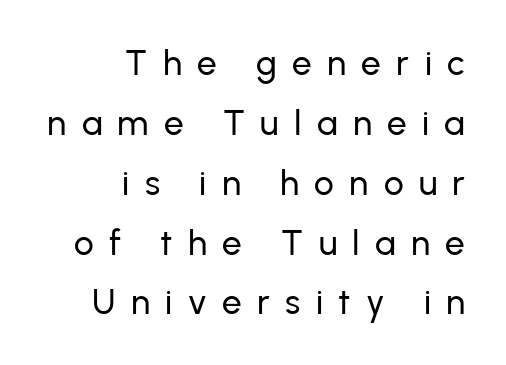
{"serif": "no", "italic": "no", "width": "normal", "stroke_contrast": "low", "x_height": "medium", "monospaced": "no", "underline": "no", "align": "right", "line_spacing_ratio": 1.71, "letter_spacing": "wide", "letter_spacing_em": 0.44, "glyph_px": 35}
